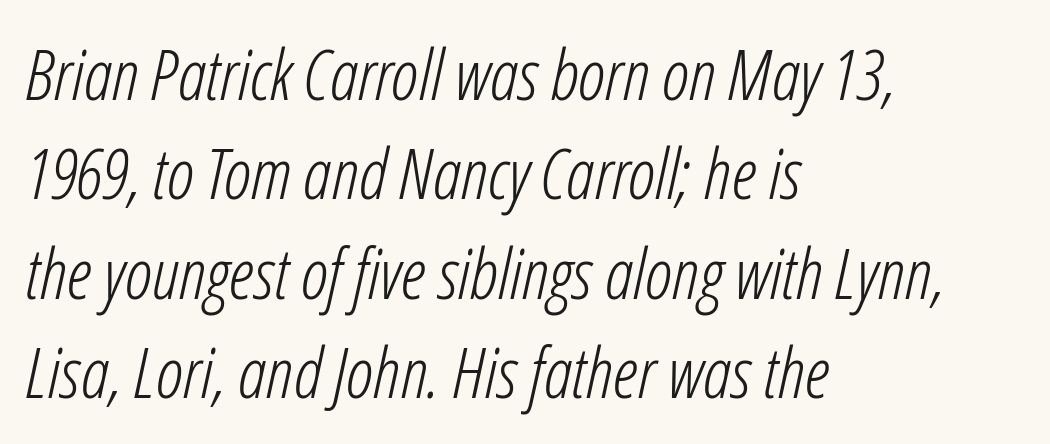
The rendering uses natural spacing where letterforms have individual widths. Unmarked baselines from the first word to the last. No letter is thick-stroked: the sample isn't bold. Horizontal bands of white between lines are of average thickness. Alignment: flush left. Standard letterfit; no display-style spreading of the glyphs.
